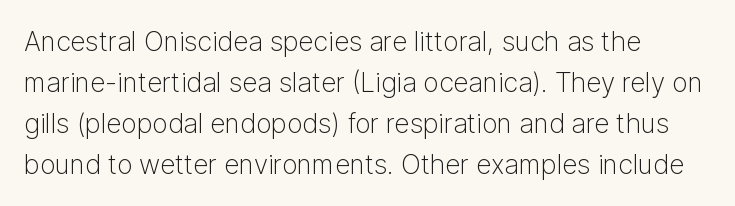
{"italic": "no", "bold": "no", "underline": "no", "align": "left", "line_spacing": "normal", "line_spacing_ratio": 1.52, "letter_spacing": "normal", "letter_spacing_em": 0.0, "glyph_px": 27}
